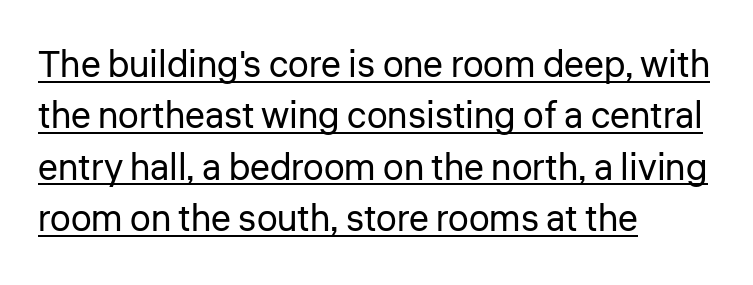
The image shows 37 px regular-weight sans-serif type, upright; set left-aligned, normal line spacing (1.39x), normal letter spacing, underlined; low stroke contrast and a medium x-height.
